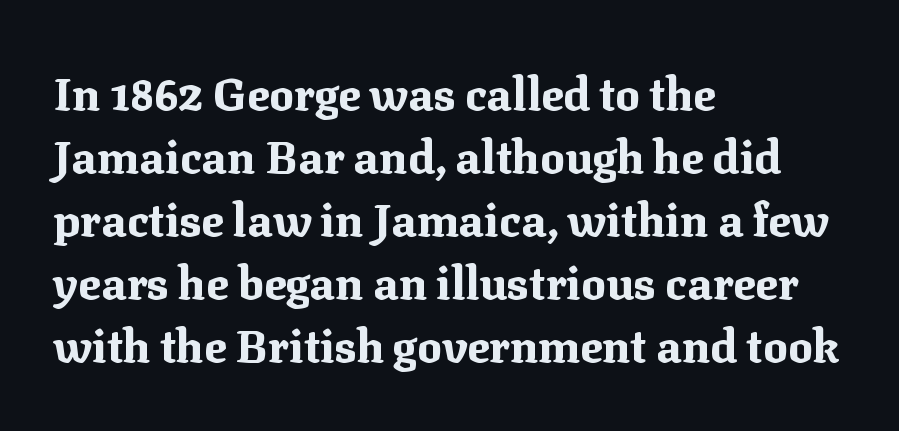
Q: Is the text bold? A: Yes.
Q: Is the text italic (slanted)? A: No, it is upright.
Q: Is the typeface a serif or a sans-serif typeface? A: Serif.
Q: Is the text underlined? A: No.
Q: How is the paragraph aligned? A: Left-aligned.
Q: Is the spacing between letters normal or unusually wide? A: Normal.
Q: Is the spacing between lines tight, normal or loose? A: Normal.
Q: Width (condensed, normal, or wide)? A: Normal.
Q: Stroke contrast? A: Medium.
Q: x-height? A: Medium.
Q: Monospaced? A: No.
